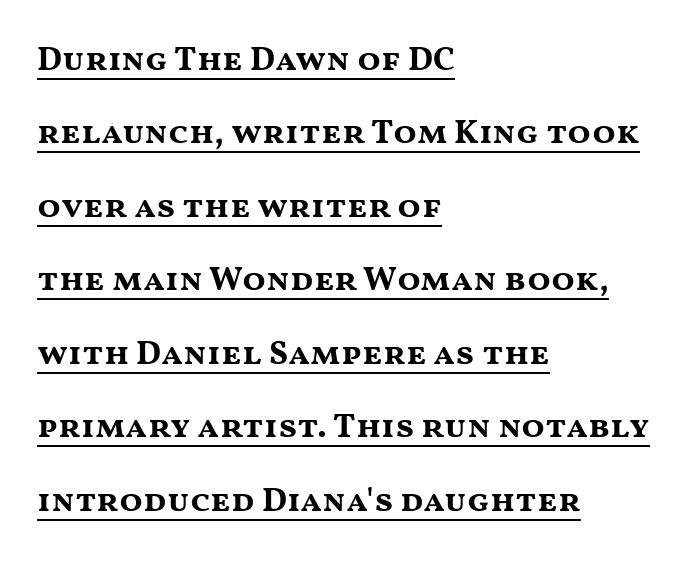
{"serif": "no", "italic": "no", "bold": "yes", "weight": "bold", "width": "wide", "stroke_contrast": "medium", "x_height": "medium", "monospaced": "no", "underline": "yes", "align": "left", "line_spacing": "loose", "line_spacing_ratio": 2.16, "letter_spacing": "normal", "letter_spacing_em": 0.0, "glyph_px": 34}
